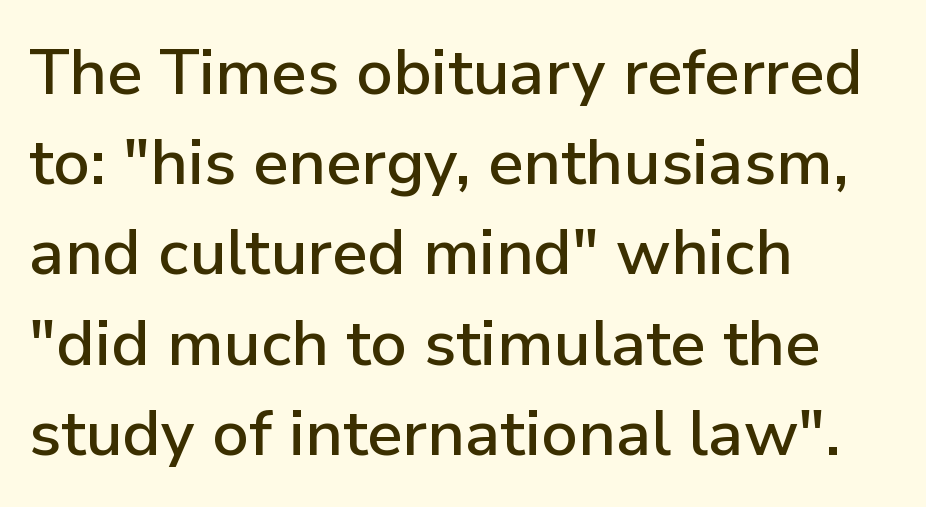
{"serif": "no", "italic": "no", "width": "normal", "stroke_contrast": "low", "x_height": "medium", "monospaced": "no", "underline": "no", "align": "left", "line_spacing": "normal", "line_spacing_ratio": 1.41, "letter_spacing": "normal", "letter_spacing_em": 0.0, "glyph_px": 64}
